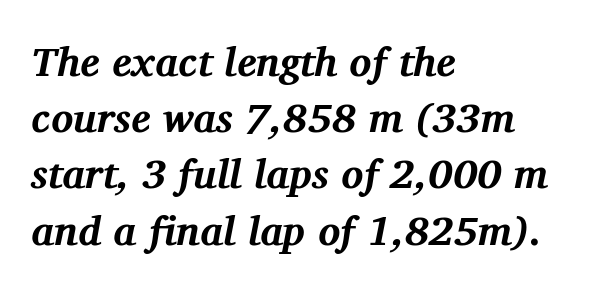
Has an underline been added? It has not. Leading: standard. Does the lettering tilt? It does — this is italic. Heavy, bold letterforms.
